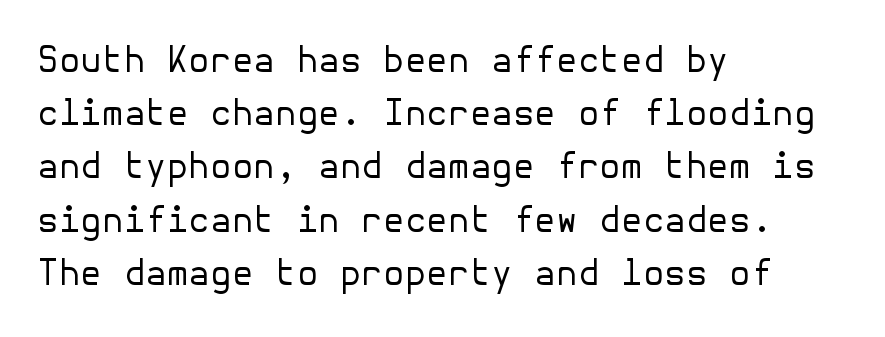
The image shows 35 px regular-weight sans-serif type, upright; set left-aligned, normal line spacing (1.52x), normal letter spacing, not underlined; low stroke contrast and a medium x-height.
